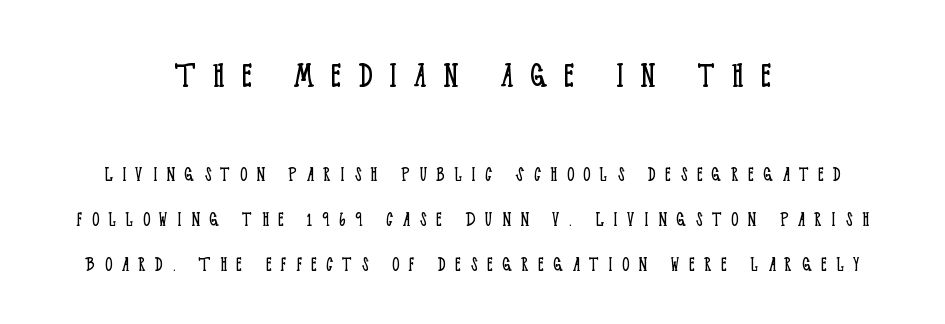
The image shows 39 px light, condensed serif type, upright; set centered, loose line spacing (2.04x), unusually wide letter spacing (+0.43 em), not underlined; the first (top) block is 1.77x larger; low stroke contrast and a large x-height.
